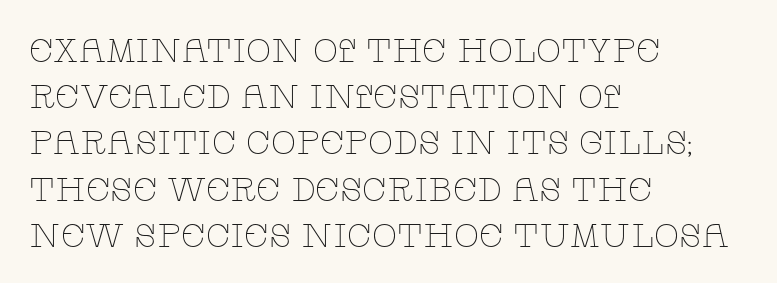
{"serif": "yes", "italic": "no", "bold": "no", "weight": "thin", "width": "wide", "stroke_contrast": "low", "x_height": "large", "monospaced": "no", "underline": "no", "align": "left", "line_spacing": "normal", "line_spacing_ratio": 1.4, "letter_spacing": "normal", "letter_spacing_em": 0.0, "glyph_px": 33}
